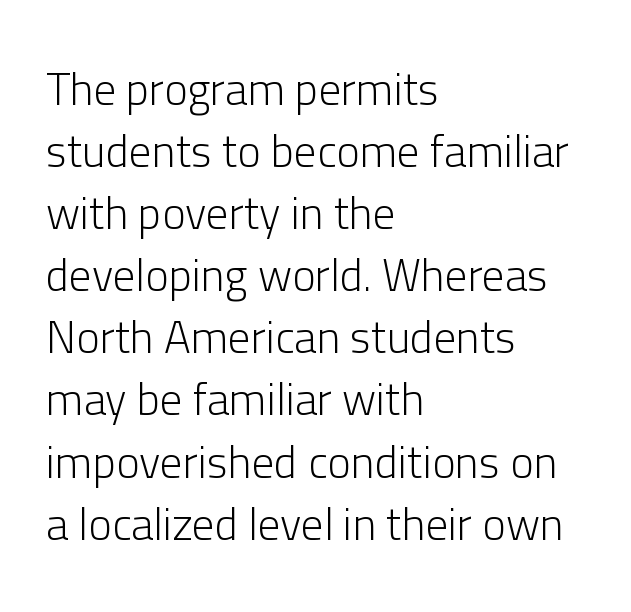
Compared with typical paragraphs, the rows here are spaced about the same. A quiet, ordinary-to-light weight characterises the typeface. Casual observation: everything's shoved over to the left. Nothing unusual about the tracking: characters are spaced as the font intends. Do the letters lean? They stand straight.
